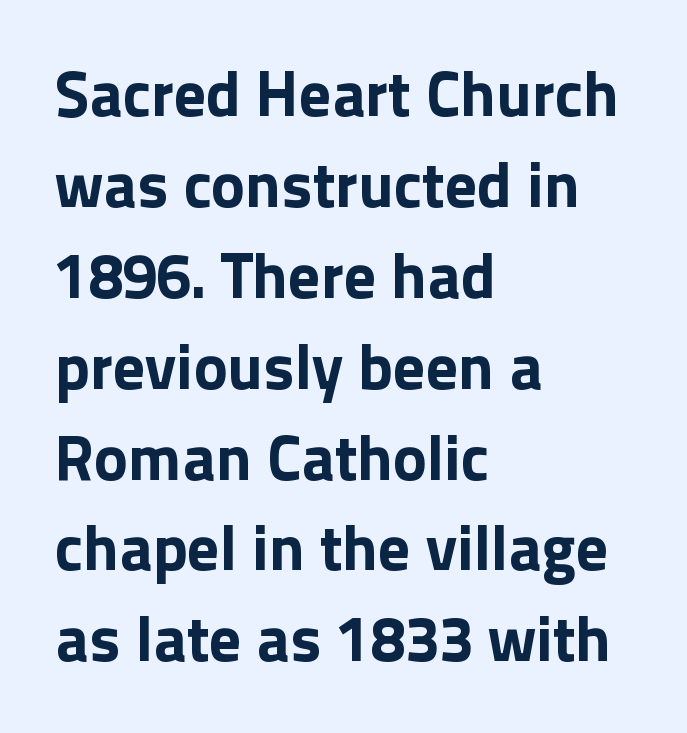
Q: Is the text bold? A: Yes.
Q: Is the text italic (slanted)? A: No, it is upright.
Q: Is the typeface a serif or a sans-serif typeface? A: Sans-serif.
Q: Is the text underlined? A: No.
Q: How is the paragraph aligned? A: Left-aligned.
Q: Is the spacing between letters normal or unusually wide? A: Normal.
Q: Is the spacing between lines tight, normal or loose? A: Normal.
Q: Width (condensed, normal, or wide)? A: Normal.
Q: x-height? A: Medium.
Q: Monospaced? A: No.
